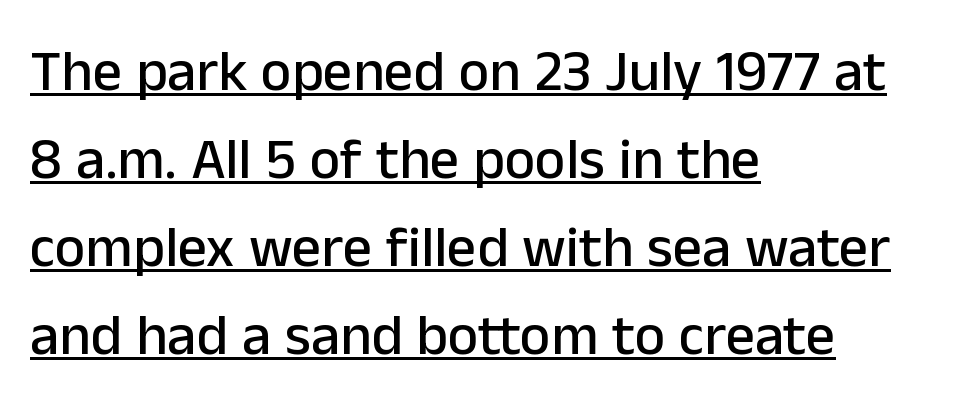
A typesetter would mark this as roman, not italic. Successive baselines arrive at the customary interval. Is this a sans? Yes — the strokes have no serifs. Left-aligned paragraph, ragged on the right. Underline: present. Is this a fixed-width face? No — the glyphs have proportional, varying widths.
